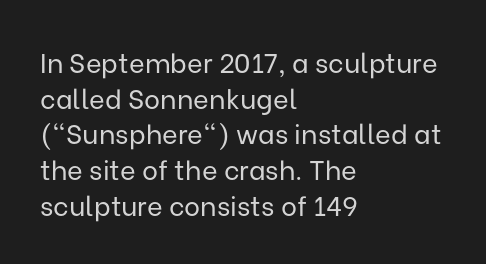
Q: Is the text bold? A: No.
Q: Is the text italic (slanted)? A: No, it is upright.
Q: Is the text underlined? A: No.
Q: How is the paragraph aligned? A: Left-aligned.
Q: Is the spacing between letters normal or unusually wide? A: Normal.
Q: Is the spacing between lines tight, normal or loose? A: Normal.
